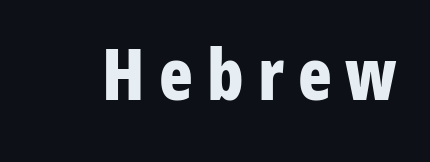
Q: Is the text bold? A: Yes.
Q: Is the text italic (slanted)? A: No, it is upright.
Q: Is the typeface a serif or a sans-serif typeface? A: Sans-serif.
Q: Is the text underlined? A: No.
Q: Is the spacing between letters normal or unusually wide? A: Unusually wide.
Q: Width (condensed, normal, or wide)? A: Condensed.
Q: Stroke contrast? A: Low.
Q: x-height? A: Medium.
Q: Monospaced? A: No.
